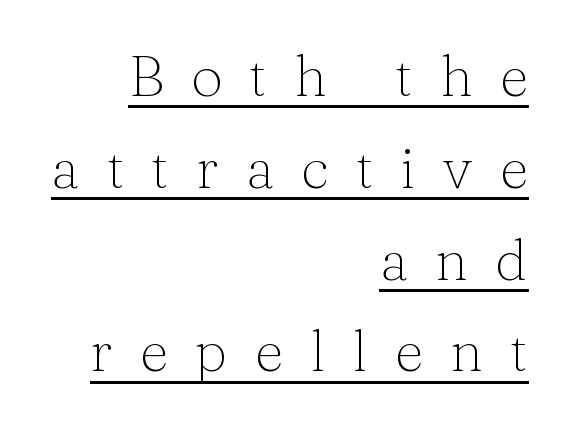
Q: Is the text bold? A: No.
Q: Is the text italic (slanted)? A: No, it is upright.
Q: Is the typeface a serif or a sans-serif typeface? A: Serif.
Q: Is the text underlined? A: Yes.
Q: How is the paragraph aligned? A: Right-aligned.
Q: Is the spacing between letters normal or unusually wide? A: Unusually wide.
Q: Is the spacing between lines tight, normal or loose? A: Normal.
Q: Width (condensed, normal, or wide)? A: Normal.
Q: Stroke contrast? A: Medium.
Q: x-height? A: Medium.
Q: Monospaced? A: No.
